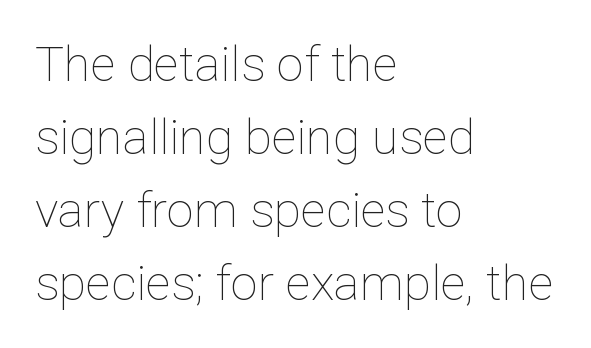
Any mark beneath the type? The region is blank. Is there any slant? The stems are plumb. Vertically, the passage feels balanced, rows spaced as you'd expect. The text block is weighted toward the left margin, trailing off unevenly rightward. Is the stroke heavy? The answer is a plain regular-or-lighter. You could not count columns in this text — the font is proportionally spaced.
